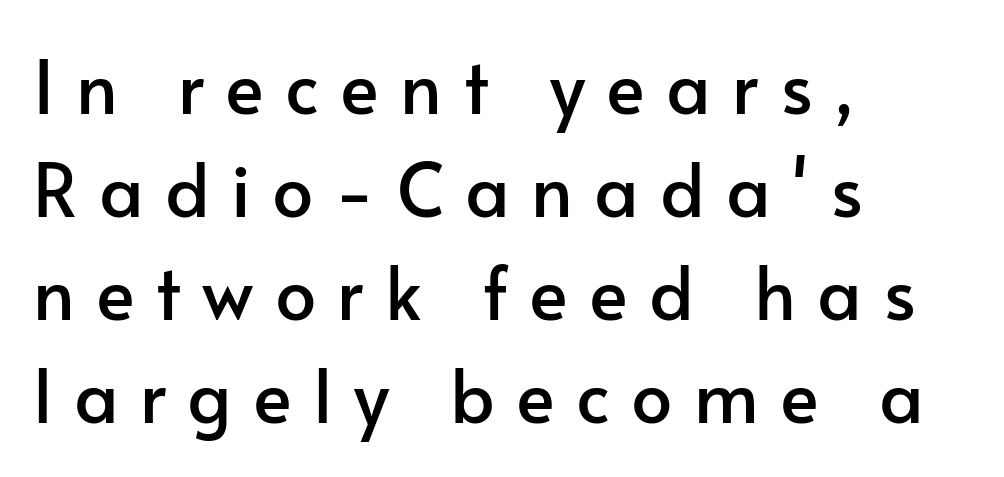
Q: Is the text italic (slanted)? A: No, it is upright.
Q: Is the typeface a serif or a sans-serif typeface? A: Sans-serif.
Q: Is the text underlined? A: No.
Q: How is the paragraph aligned? A: Left-aligned.
Q: Is the spacing between letters normal or unusually wide? A: Unusually wide.
Q: Is the spacing between lines tight, normal or loose? A: Normal.
Q: Width (condensed, normal, or wide)? A: Normal.
Q: Stroke contrast? A: Low.
Q: x-height? A: Small.
Q: Monospaced? A: No.
